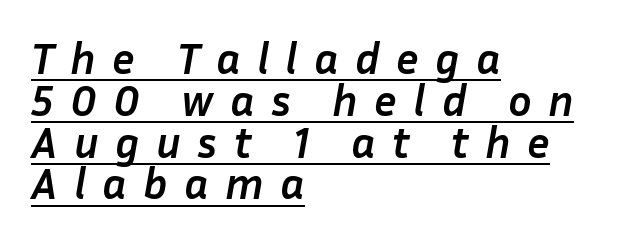
Q: Is the text bold? A: Yes.
Q: Is the text italic (slanted)? A: Yes, it leans right by about 10 degrees.
Q: Is the text underlined? A: Yes.
Q: How is the paragraph aligned? A: Left-aligned.
Q: Is the spacing between letters normal or unusually wide? A: Unusually wide.
Q: Is the spacing between lines tight, normal or loose? A: Tight.
Q: Width (condensed, normal, or wide)? A: Normal.
Q: Stroke contrast? A: Low.
Q: x-height? A: Medium.
Q: Monospaced? A: No.
